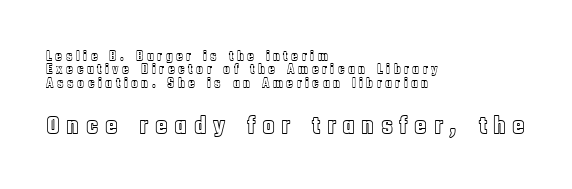
The image shows 26 px text type, upright; set left-aligned, tight line spacing (0.96x), unusually wide letter spacing (+0.25 em), not underlined; the second (bottom) block is 1.86x larger.
